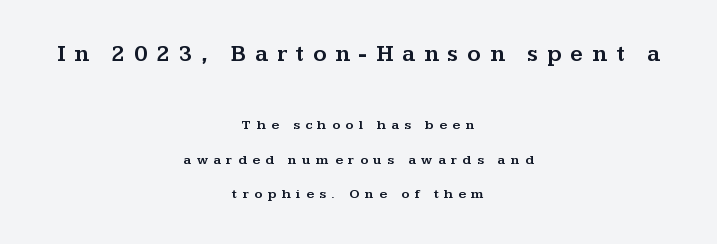
The image shows 23 px text type, upright; set centered, loose line spacing (2.49x), unusually wide letter spacing (+0.38 em), not underlined; the first (top) block is 1.64x larger.
